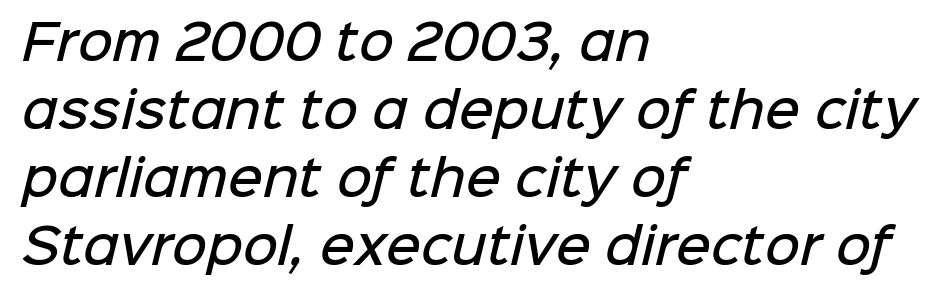
The characters display no serif detailing; their extremities are plain. Honestly, the letter spacing is just normal — you wouldn't notice it. Rows of type keep a routine distance in the vertical direction. Visually the block forms a straight wall on the left and a jagged coastline on the right. Each letter keeps its own natural width here, so spacing adapts to shape. The typesetting leans somewhat heavy: a semibold.
